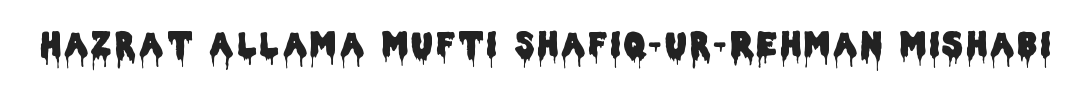
{"serif": "no", "italic": "no", "width": "condensed", "stroke_contrast": "low", "x_height": "large", "monospaced": "no", "underline": "no", "glyph_px": 32}
